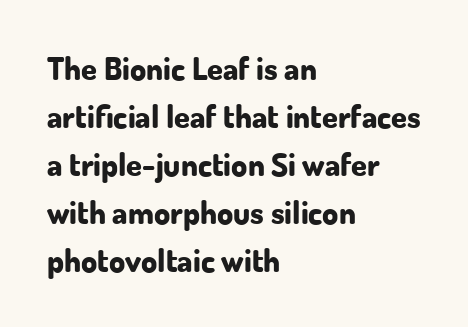
{"serif": "no", "italic": "no", "bold": "yes", "weight": "bold", "width": "normal", "stroke_contrast": "low", "x_height": "small", "monospaced": "no", "underline": "no", "align": "left", "line_spacing": "normal", "line_spacing_ratio": 1.5, "letter_spacing": "normal", "letter_spacing_em": 0.0, "glyph_px": 32}
